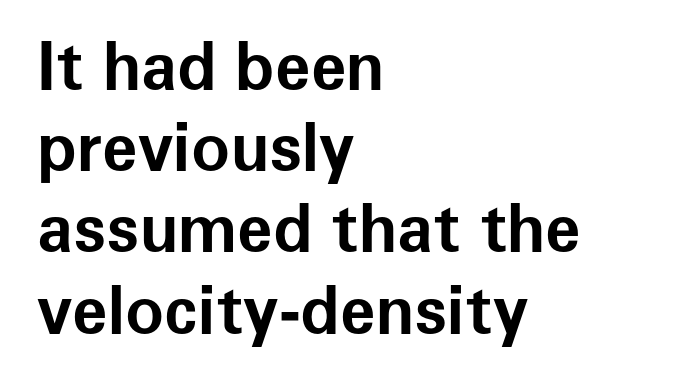
{"serif": "no", "italic": "no", "bold": "yes", "weight": "bold", "width": "normal", "stroke_contrast": "low", "x_height": "medium", "monospaced": "no", "underline": "no", "align": "left", "line_spacing": "normal", "line_spacing_ratio": 1.25, "letter_spacing": "normal", "letter_spacing_em": 0.0, "glyph_px": 65}
